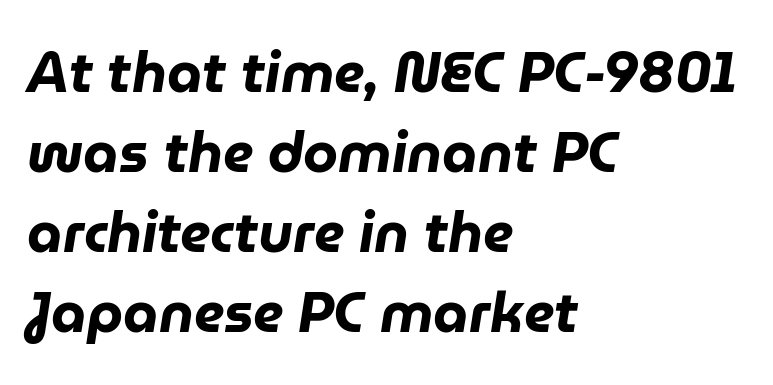
Honestly, the row spacing looks completely unremarkable. The rendering anchors every line to the left-hand side. Letter spacing: default. This sample uses an oblique cut, with every glyph tilted off the vertical.
